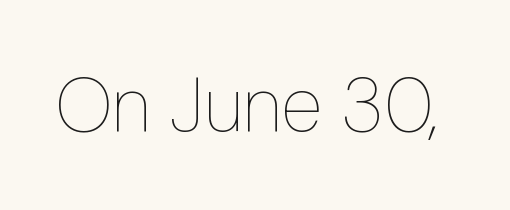
The image shows 76 px thin, condensed type, upright; set normal letter spacing, not underlined; low stroke contrast and a medium x-height.
